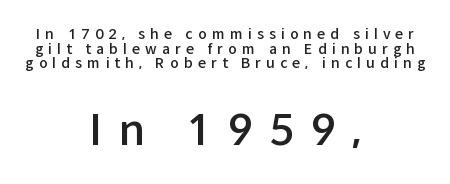
Teacher's note: observe the equal gaps on both sides — that is centered alignment. Honestly, the rows look squashed on top of each other. Look at the bottom of the vertical strokes: they stop flat, with no serifs. Character widths vary here, with narrow letters taking less room than wide ones. The typesetting leans somewhat heavy: a semibold.
